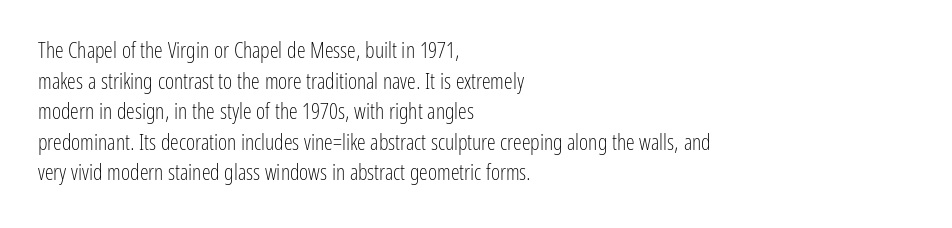
{"italic": "no", "bold": "no", "underline": "no", "align": "left", "line_spacing": "normal", "line_spacing_ratio": 1.39, "letter_spacing": "normal", "letter_spacing_em": 0.0, "glyph_px": 22}
